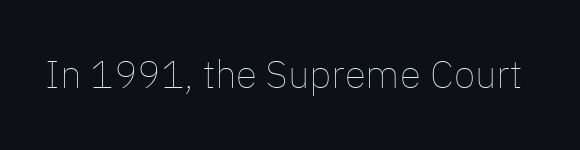
The area under the type is left untouched. No extra ink here — the face is not bold. Each word holds together tightly as a unit, with standard inter-letter gaps. Looks like regular typesetting: each glyph gets only the width it needs. If you drew a line through each stem, it would be perfectly vertical.
